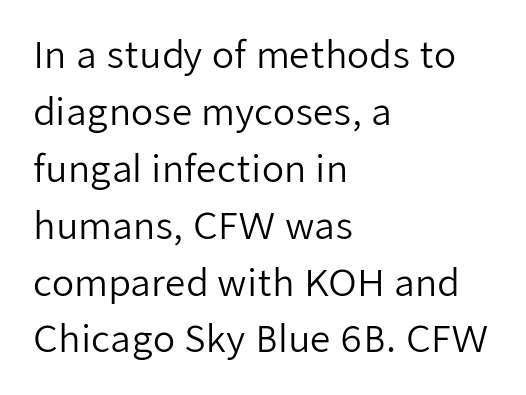
{"serif": "no", "italic": "no", "bold": "no", "weight": "regular", "width": "normal", "stroke_contrast": "low", "x_height": "medium", "monospaced": "no", "underline": "no", "align": "left", "line_spacing": "normal", "line_spacing_ratio": 1.58, "letter_spacing": "normal", "letter_spacing_em": 0.0, "glyph_px": 36}
